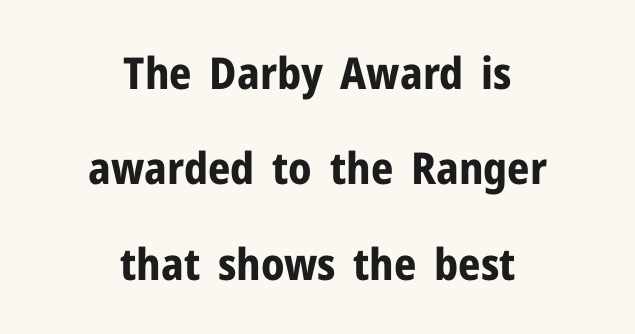
Quick note: underline off. This sample uses a sans-serif face. Alignment: centered. The type sits square on the baseline with zero lean.
